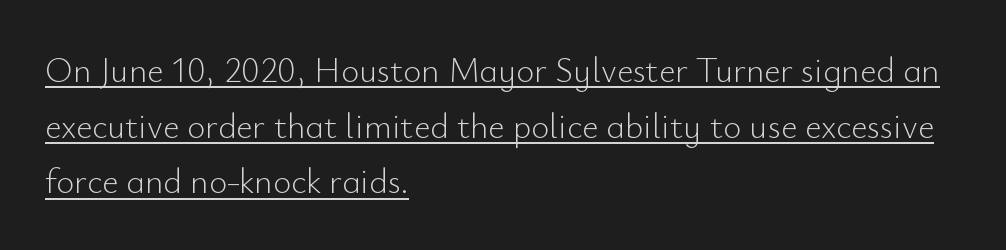
Q: Is the text bold? A: No.
Q: Is the text italic (slanted)? A: No, it is upright.
Q: Is the typeface a serif or a sans-serif typeface? A: Sans-serif.
Q: Is the text underlined? A: Yes.
Q: How is the paragraph aligned? A: Left-aligned.
Q: Is the spacing between letters normal or unusually wide? A: Normal.
Q: Is the spacing between lines tight, normal or loose? A: Normal.
Q: Width (condensed, normal, or wide)? A: Normal.
Q: Stroke contrast? A: Low.
Q: x-height? A: Small.
Q: Monospaced? A: No.
